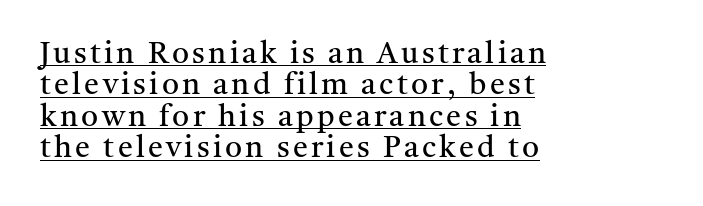
Vertically, the passage feels compressed, each row crowding the next. The paragraph has a hard left edge and a soft right edge. Compared with undecorated copy, this sample adds a rule below the words. Typographically, this falls in the serif category. This sample has the flowing, uneven cadence of proportional lettering.
